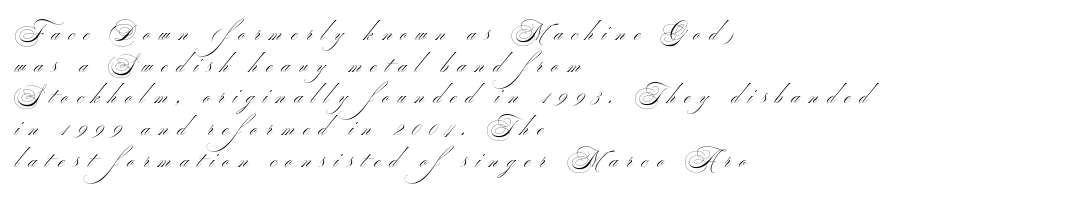
Q: Is the text bold? A: No.
Q: Is the text italic (slanted)? A: Yes.
Q: Is the text underlined? A: No.
Q: How is the paragraph aligned? A: Left-aligned.
Q: Is the spacing between letters normal or unusually wide? A: Unusually wide.
Q: Is the spacing between lines tight, normal or loose? A: Normal.
